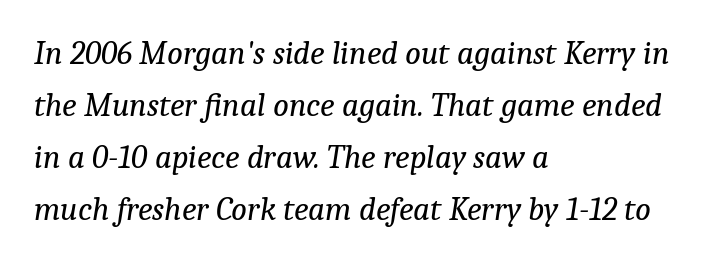
The rows are spaced the way most documents space them. No chunkiness to these letters — they're not bold. A typesetter would call this proportional, since set widths differ per character. These lines keep a tight, regular rhythm from letter to letter. Compared with ordinary roman type, these characters are visibly tilted. Is the block centered? No — it sits flush against the left margin.
